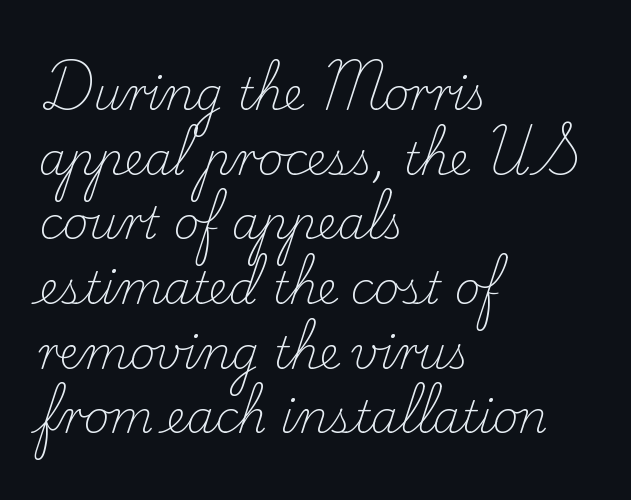
The image shows 44 px light serif type; set left-aligned, normal line spacing (1.47x), normal letter spacing, not underlined; low stroke contrast and a small x-height.
